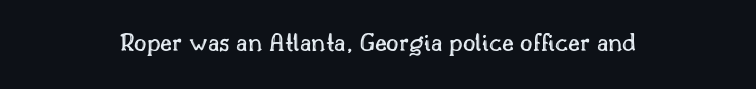
The image shows 27 px text type, upright; set centered, normal letter spacing, not underlined.
